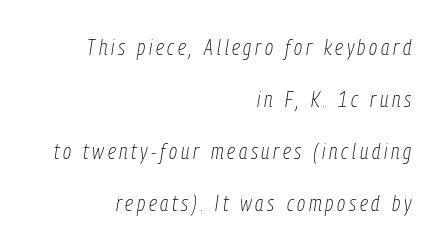
Q: Is the text bold? A: No.
Q: Is the text italic (slanted)? A: Yes, it leans right by about 9 degrees.
Q: Is the text underlined? A: No.
Q: How is the paragraph aligned? A: Right-aligned.
Q: Is the spacing between lines tight, normal or loose? A: Loose.
